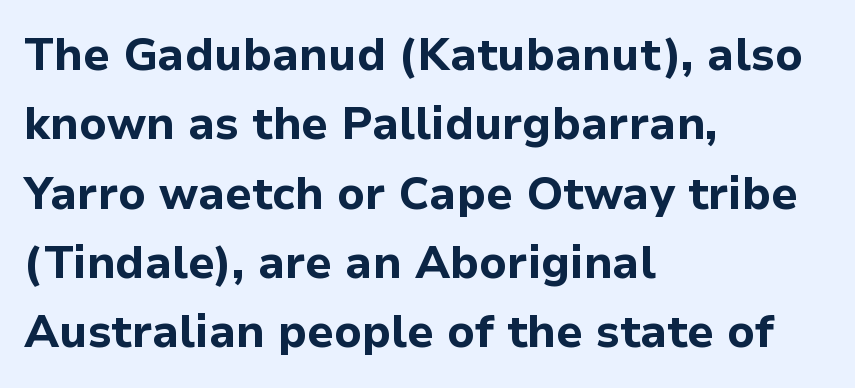
{"serif": "no", "italic": "no", "bold": "yes", "weight": "bold", "width": "normal", "stroke_contrast": "low", "x_height": "medium", "monospaced": "no", "underline": "no", "align": "left", "line_spacing": "normal", "line_spacing_ratio": 1.54, "letter_spacing": "normal", "letter_spacing_em": 0.0, "glyph_px": 45}
